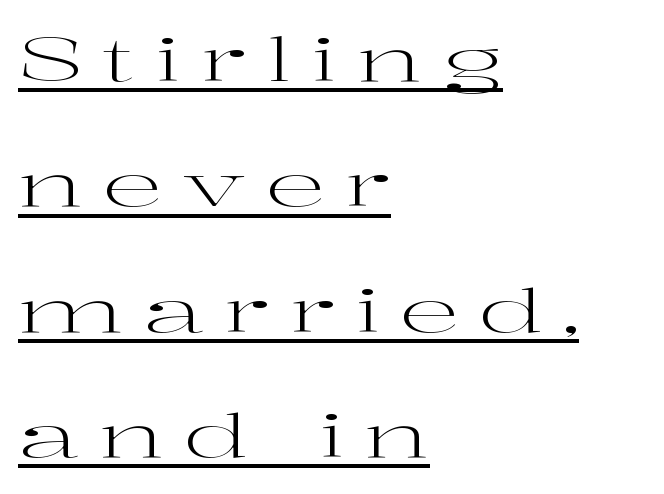
A serif font was chosen for this passage. Inter-character spacing is expanded well beyond the font's built-in metrics. Upright lettering throughout. Every row of glyphs begins at an identical x-position on the left. The cut favours lightness, reaching ordinary text weight at its darkest. If you measured baseline to baseline, you'd find a long distance.
